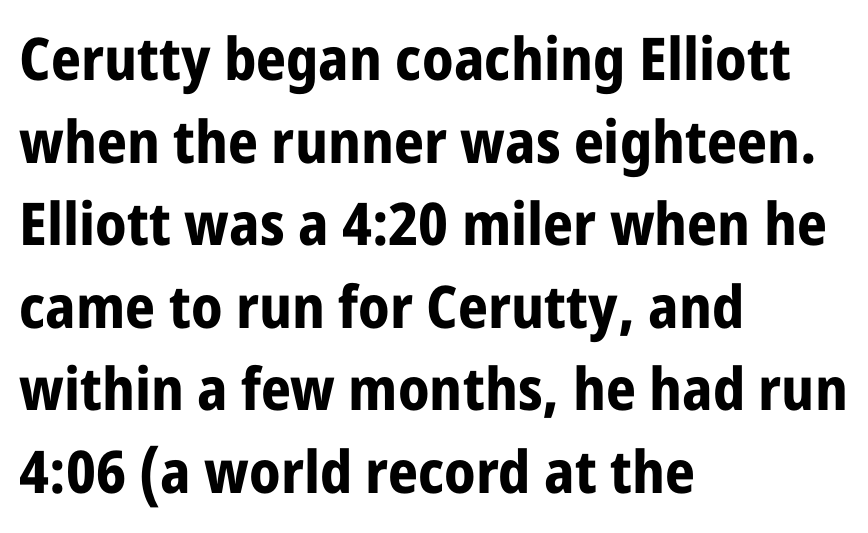
The image shows 59 px bold, condensed sans-serif type, upright; set left-aligned, normal line spacing (1.4x), normal letter spacing, not underlined; low stroke contrast and a large x-height.
